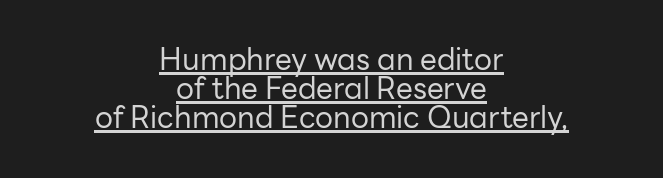
The image shows 30 px regular-weight sans-serif type, upright; set centered, tight line spacing (0.97x), normal letter spacing, underlined; low stroke contrast and a medium x-height.
